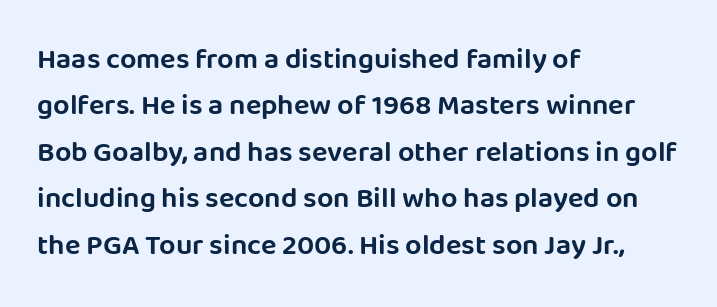
The image shows 29 px sans-serif type, upright; set left-aligned, normal line spacing (1.6x), normal letter spacing, not underlined; low stroke contrast and a large x-height.
